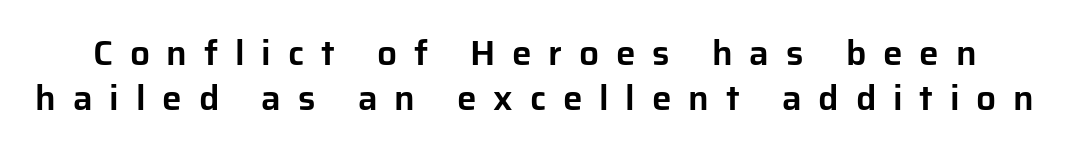
Typographically, this falls in the sans-serif category. The passage shown is typed in a proportional face where columns would drift. Someone cranked the tracking dial way up on this one. The leading is moderate, giving the passage an even texture.
